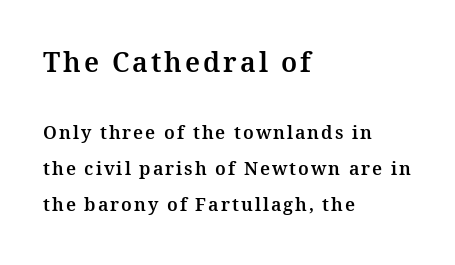
{"italic": "no", "underline": "no", "align": "left", "line_spacing": "loose", "line_spacing_ratio": 2.01, "larger_block": "first", "size_ratio": 1.5, "glyph_px": 27}
